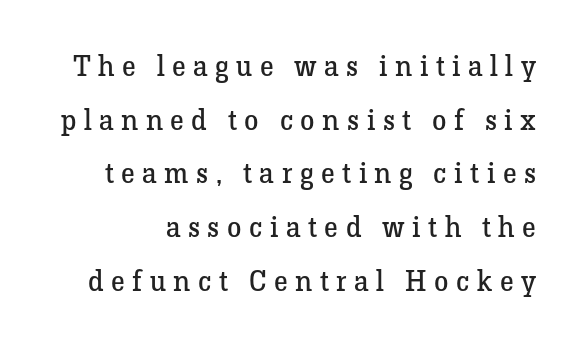
These lines are rendered in a variable-pitch font. No letter is thick-stroked: the sample isn't bold. Tracking value appears strongly positive — letters spread wide. Quick note: underline off.
